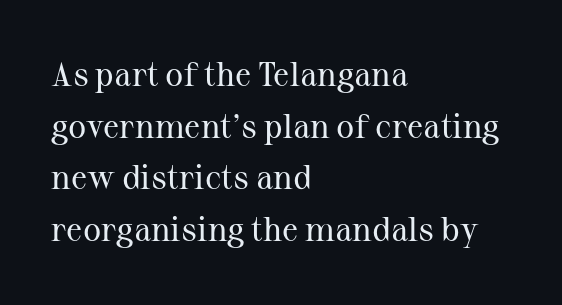
{"serif": "yes", "italic": "no", "bold": "no", "weight": "regular", "width": "normal", "stroke_contrast": "medium", "x_height": "medium", "monospaced": "no", "underline": "no", "align": "left", "line_spacing": "normal", "line_spacing_ratio": 1.52, "letter_spacing": "normal", "letter_spacing_em": 0.0, "glyph_px": 34}
